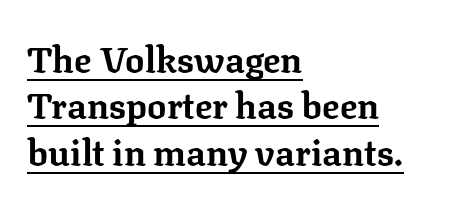
The image shows 36 px bold serif type, upright; set left-aligned, normal line spacing (1.29x), normal letter spacing, underlined; low stroke contrast and a medium x-height.
